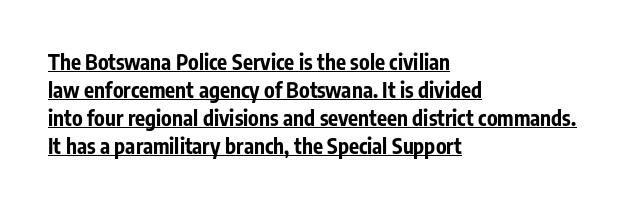
{"italic": "no", "bold": "yes", "underline": "yes", "align": "left", "line_spacing": "normal", "line_spacing_ratio": 1.34, "letter_spacing": "normal", "letter_spacing_em": 0.0, "glyph_px": 21}
